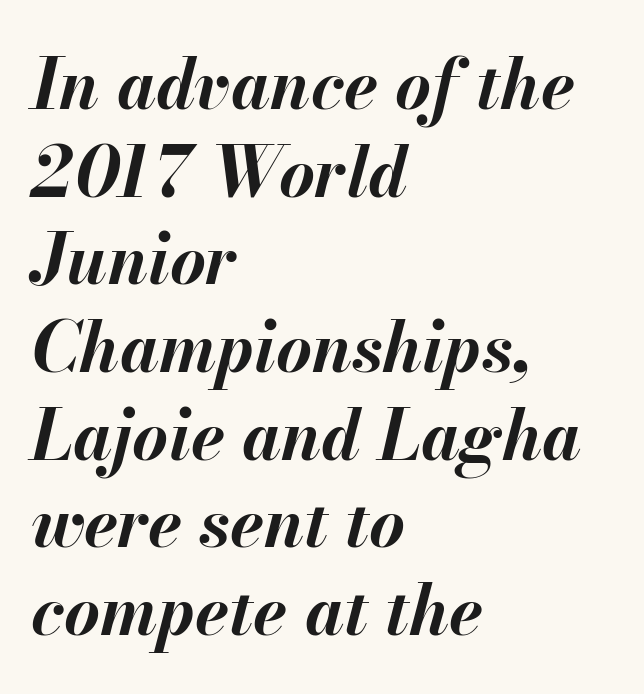
Q: Is the text bold? A: Yes.
Q: Is the text italic (slanted)? A: Yes, it leans right by about 13 degrees.
Q: Is the text underlined? A: No.
Q: How is the paragraph aligned? A: Left-aligned.
Q: Is the spacing between letters normal or unusually wide? A: Normal.
Q: Is the spacing between lines tight, normal or loose? A: Normal.
Q: Width (condensed, normal, or wide)? A: Normal.
Q: Stroke contrast? A: Medium.
Q: x-height? A: Small.
Q: Monospaced? A: No.
